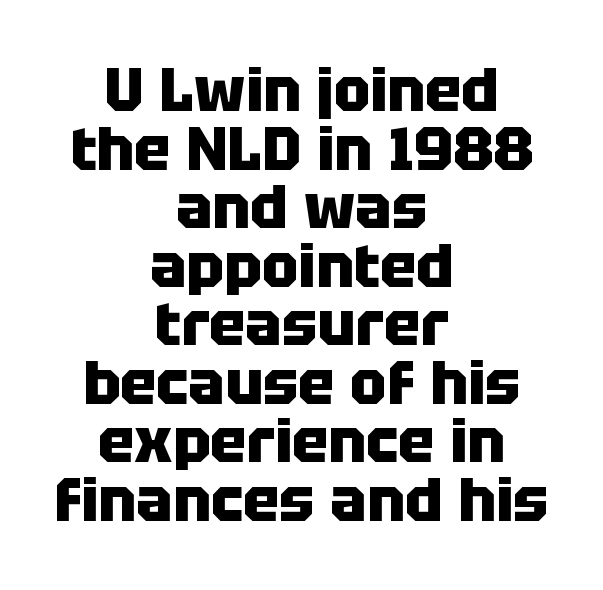
{"serif": "no", "italic": "no", "bold": "yes", "weight": "heavy", "width": "normal", "stroke_contrast": "low", "x_height": "large", "monospaced": "no", "underline": "no", "align": "center", "line_spacing": "tight", "line_spacing_ratio": 0.96, "letter_spacing": "normal", "letter_spacing_em": 0.0, "glyph_px": 61}
